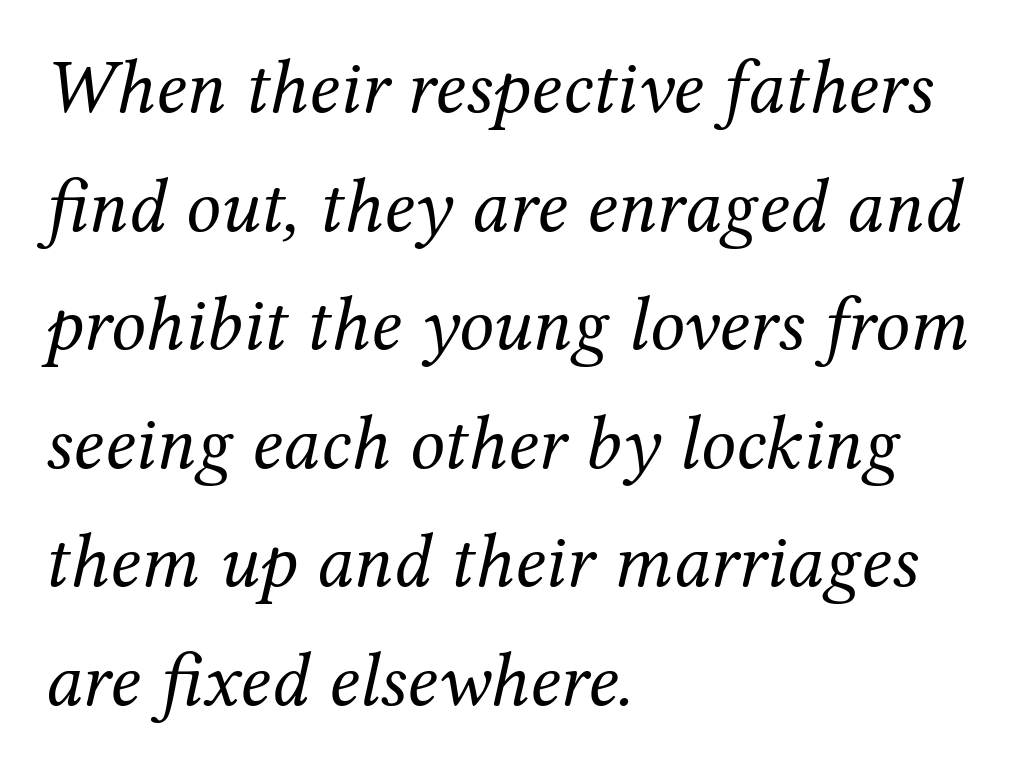
{"serif": "yes", "italic": "yes", "lean": "right", "slant_degrees": 12, "bold": "no", "weight": "regular", "width": "normal", "stroke_contrast": "medium", "x_height": "medium", "monospaced": "no", "underline": "no", "align": "left", "line_spacing": "normal", "line_spacing_ratio": 1.54, "letter_spacing": "normal", "letter_spacing_em": 0.0, "glyph_px": 77}
